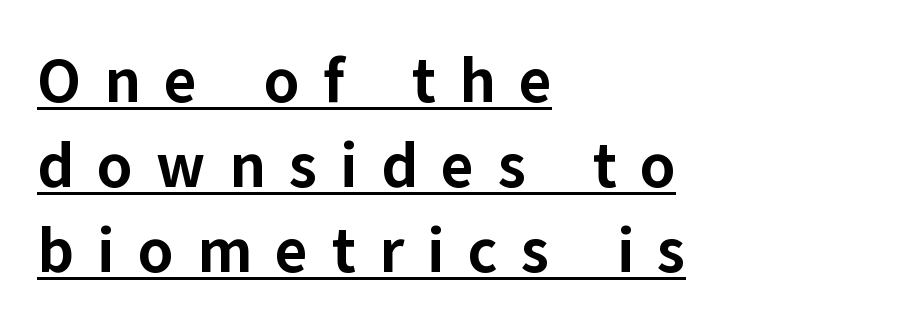
{"serif": "no", "italic": "no", "bold": "yes", "weight": "bold", "width": "normal", "stroke_contrast": "low", "x_height": "medium", "monospaced": "no", "underline": "yes", "align": "left", "line_spacing": "normal", "line_spacing_ratio": 1.35, "letter_spacing": "wide", "letter_spacing_em": 0.37, "glyph_px": 63}
